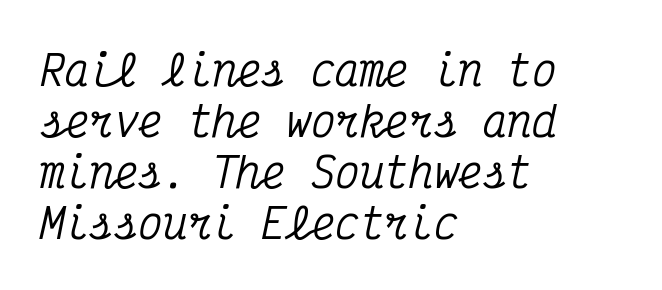
{"serif": "yes", "italic": "yes", "lean": "right", "slant_degrees": 12, "width": "condensed", "stroke_contrast": "medium", "x_height": "medium", "monospaced": "yes", "underline": "no", "align": "left", "line_spacing_ratio": 1.24, "letter_spacing": "normal", "letter_spacing_em": 0.0, "glyph_px": 41}
